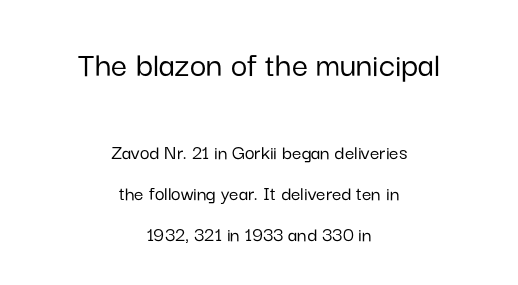
{"serif": "no", "italic": "no", "width": "normal", "stroke_contrast": "low", "x_height": "medium", "monospaced": "no", "underline": "no", "align": "center", "line_spacing": "loose", "line_spacing_ratio": 1.95, "letter_spacing": "normal", "letter_spacing_em": 0.0, "larger_block": "first", "size_ratio": 1.71, "glyph_px": 36}
